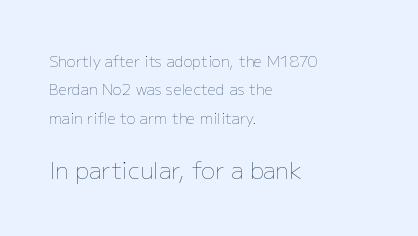
{"italic": "no", "bold": "no", "underline": "no", "align": "left", "line_spacing_ratio": 1.89, "letter_spacing": "normal", "letter_spacing_em": 0.0, "larger_block": "second", "size_ratio": 1.53, "glyph_px": 23}
